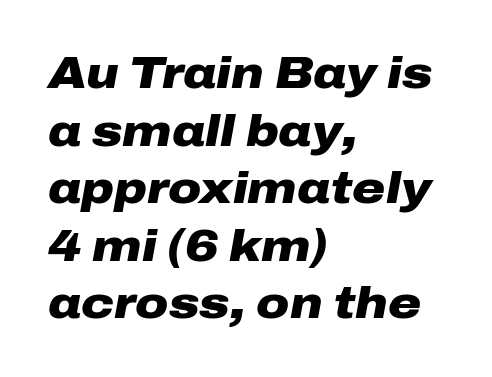
{"italic": "yes", "lean": "right", "slant_degrees": 10, "bold": "yes", "weight": "heavy", "width": "wide", "stroke_contrast": "low", "x_height": "medium", "monospaced": "no", "underline": "no", "align": "left", "line_spacing": "normal", "line_spacing_ratio": 1.28, "letter_spacing": "normal", "letter_spacing_em": 0.0, "glyph_px": 45}
